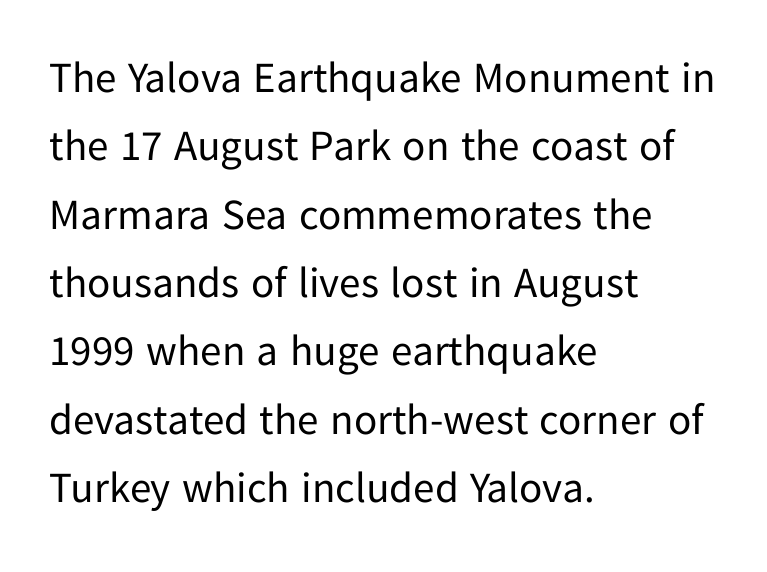
The image shows 43 px regular-weight sans-serif type, upright; set left-aligned, normal line spacing (1.59x), normal letter spacing, not underlined; low stroke contrast and a medium x-height.
